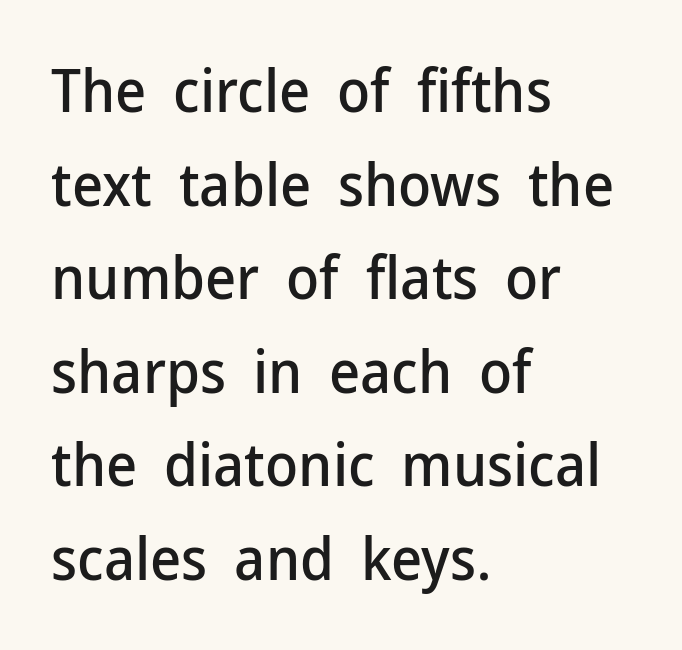
The image shows 60 px sans-serif type, upright; set left-aligned, normal line spacing (1.56x), normal letter spacing, not underlined; low stroke contrast and a medium x-height.
